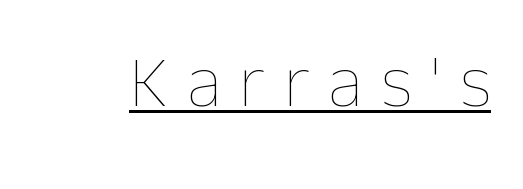
The image shows 72 px thin type, upright; set unusually wide letter spacing (+0.26 em), underlined; low stroke contrast and a medium x-height.
